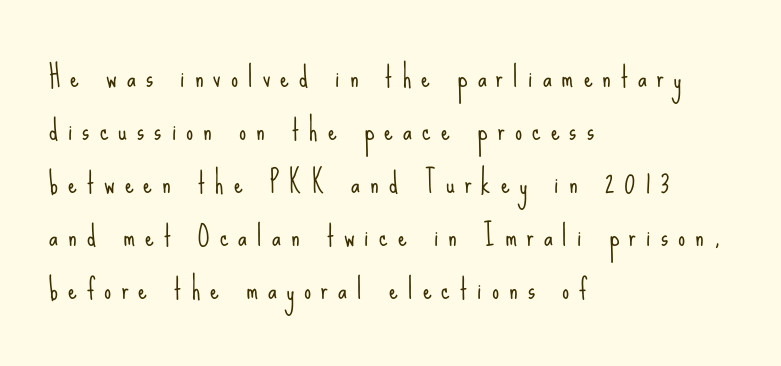
Q: Is the text bold? A: No.
Q: Is the text italic (slanted)? A: No, it is upright.
Q: Is the typeface a serif or a sans-serif typeface? A: Sans-serif.
Q: Is the text underlined? A: No.
Q: How is the paragraph aligned? A: Left-aligned.
Q: Is the spacing between letters normal or unusually wide? A: Unusually wide.
Q: Width (condensed, normal, or wide)? A: Condensed.
Q: Stroke contrast? A: Low.
Q: x-height? A: Small.
Q: Monospaced? A: No.
